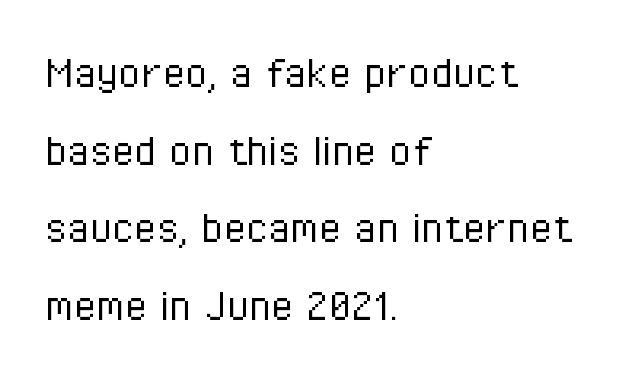
{"serif": "no", "italic": "no", "bold": "no", "weight": "light", "width": "condensed", "stroke_contrast": "low", "x_height": "medium", "monospaced": "no", "underline": "no", "align": "left", "line_spacing": "normal", "line_spacing_ratio": 1.52, "letter_spacing": "normal", "letter_spacing_em": 0.0, "glyph_px": 51}
